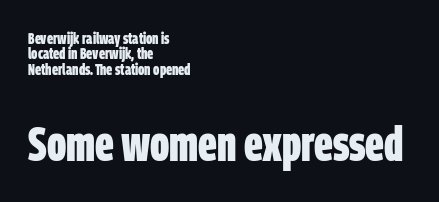
{"serif": "no", "bold": "yes", "weight": "bold", "width": "condensed", "stroke_contrast": "low", "x_height": "large", "monospaced": "no", "underline": "no", "align": "left", "line_spacing": "tight", "line_spacing_ratio": 0.96, "letter_spacing": "normal", "letter_spacing_em": 0.0, "larger_block": "second", "size_ratio": 3.06, "glyph_px": 49}
